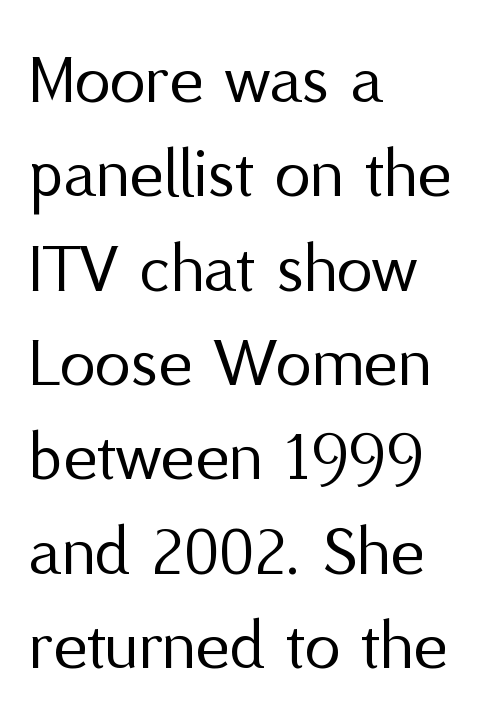
The image shows 72 px regular-weight sans-serif type, upright; set left-aligned, normal line spacing (1.31x), normal letter spacing, not underlined; medium stroke contrast and a medium x-height.
